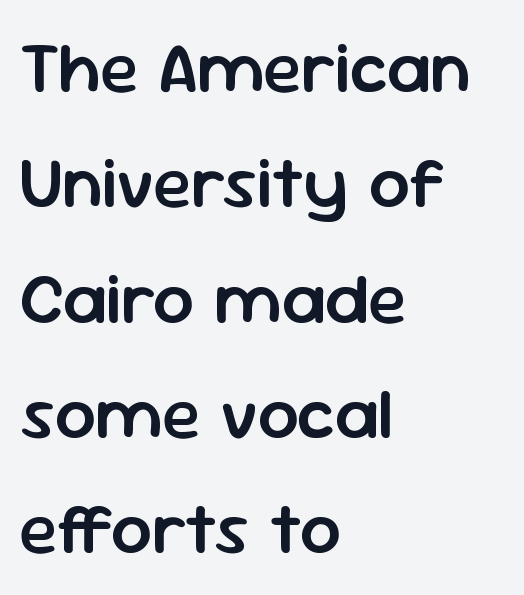
Q: Is the text bold? A: Semi-bold.
Q: Is the text italic (slanted)? A: No, it is upright.
Q: Is the typeface a serif or a sans-serif typeface? A: Sans-serif.
Q: Is the text underlined? A: No.
Q: How is the paragraph aligned? A: Left-aligned.
Q: Is the spacing between letters normal or unusually wide? A: Normal.
Q: Is the spacing between lines tight, normal or loose? A: Normal.
Q: Width (condensed, normal, or wide)? A: Normal.
Q: Stroke contrast? A: Low.
Q: x-height? A: Medium.
Q: Monospaced? A: No.
